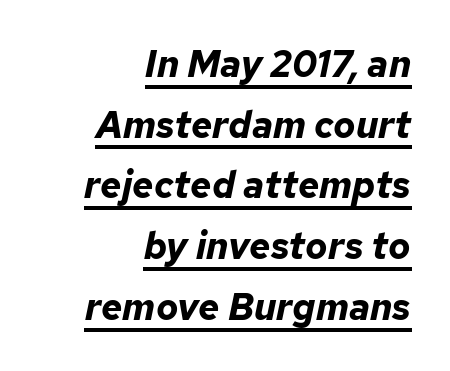
{"italic": "yes", "lean": "right", "slant_degrees": 12, "bold": "yes", "weight": "bold", "width": "normal", "stroke_contrast": "low", "x_height": "medium", "monospaced": "no", "underline": "yes", "align": "right", "line_spacing": "normal", "line_spacing_ratio": 1.64, "letter_spacing": "normal", "letter_spacing_em": 0.0, "glyph_px": 37}
